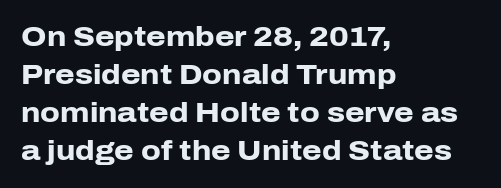
A typesetter would call this leading conventional body-copy spacing. Every letter is thick-stroked: bold, no question. The letterforms sit shoulder to shoulder at normal distance. You could not count columns in this text — the font is proportionally spaced. Grotesque or geometric, the face here clearly has no serifs.
